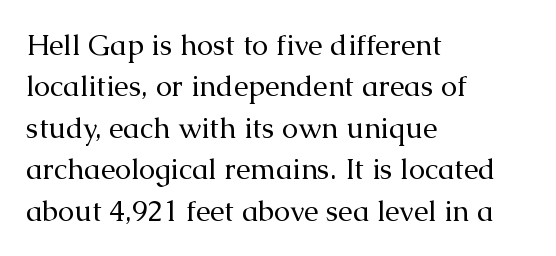
The image shows 29 px regular-weight serif type, upright; set left-aligned, normal line spacing (1.43x), normal letter spacing, not underlined; medium stroke contrast and a medium x-height.
